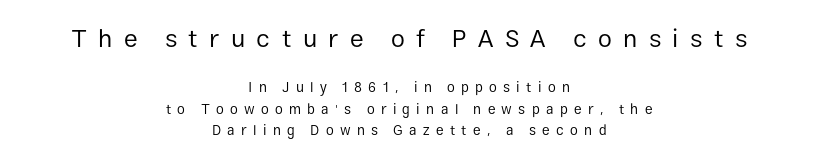
Q: Is the text bold? A: No.
Q: Is the text italic (slanted)? A: No, it is upright.
Q: Is the text underlined? A: No.
Q: How is the paragraph aligned? A: Centered.
Q: Is the spacing between letters normal or unusually wide? A: Unusually wide.
Q: Is the spacing between lines tight, normal or loose? A: Normal.
Q: Which block of text is set in a larger size, the first (top) or the second (bottom)? A: The first (top) one.
